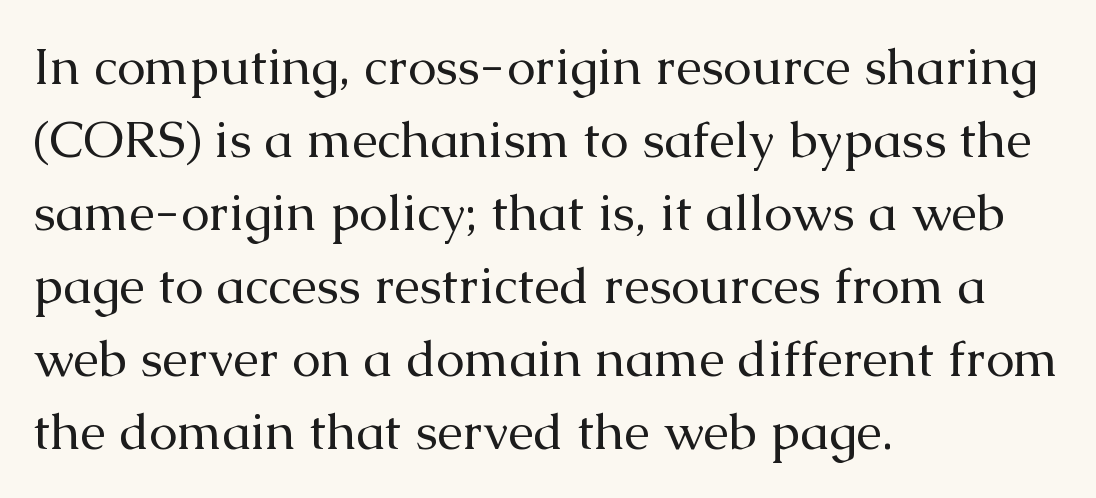
The image shows 51 px regular-weight serif type, upright; set left-aligned, normal line spacing (1.43x), normal letter spacing, not underlined; medium stroke contrast and a medium x-height.
